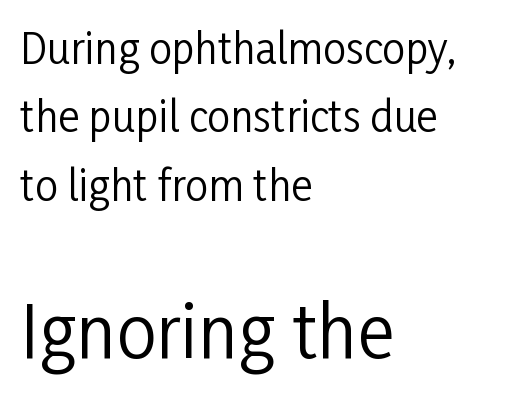
{"serif": "no", "italic": "no", "bold": "no", "weight": "regular", "width": "condensed", "stroke_contrast": "low", "x_height": "medium", "monospaced": "no", "underline": "no", "align": "left", "line_spacing": "normal", "line_spacing_ratio": 1.67, "letter_spacing": "normal", "letter_spacing_em": 0.0, "larger_block": "second", "size_ratio": 1.73, "glyph_px": 71}
